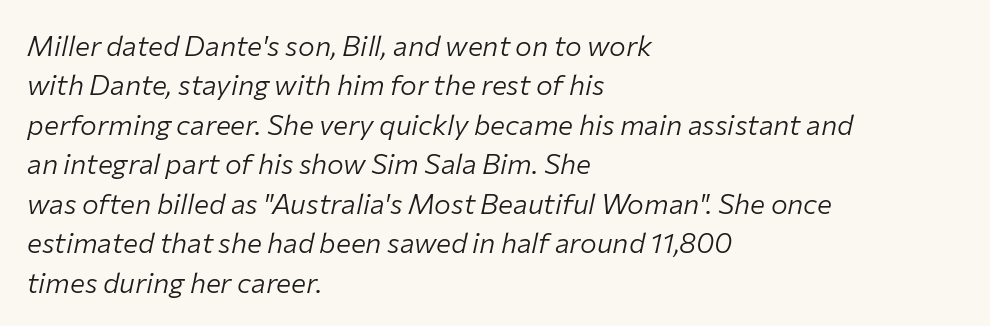
Bold? No — there's no thickening of the strokes. Inter-character spacing is left at the font's built-in metrics. The font's italic variant was chosen for this text. Successive baselines arrive at the customary interval. You could not count columns in this text — the font is proportionally spaced. Nobody drew a line under any word here.
